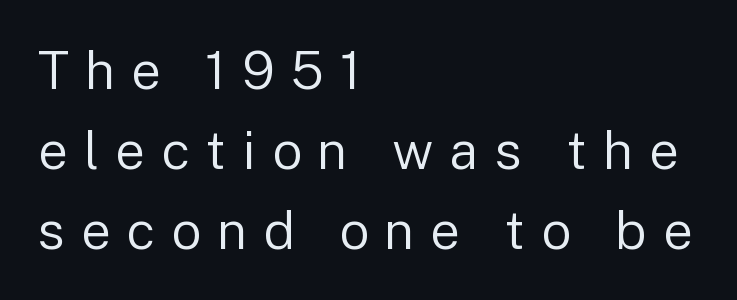
{"serif": "no", "italic": "no", "bold": "no", "weight": "regular", "width": "normal", "stroke_contrast": "low", "x_height": "medium", "monospaced": "no", "underline": "no", "align": "left", "line_spacing": "normal", "line_spacing_ratio": 1.51, "letter_spacing": "wide", "letter_spacing_em": 0.3, "glyph_px": 53}
